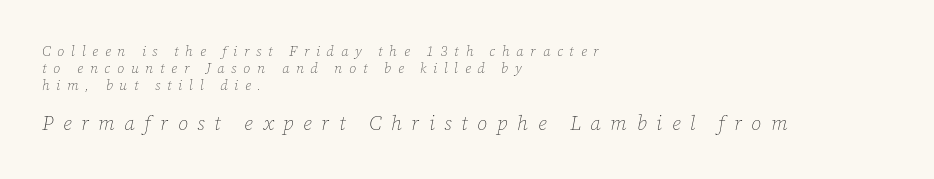
The image shows 20 px text type, italic (leaning right); set left-aligned, line spacing 1.23x, unusually wide letter spacing (+0.48 em), not underlined; the second (bottom) block is 1.43x larger.
